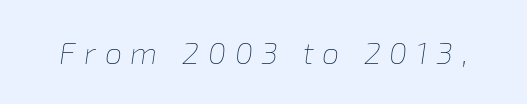
The image shows 31 px thin type, italic (leaning right); set unusually wide letter spacing (+0.28 em), not underlined; low stroke contrast and a medium x-height.
